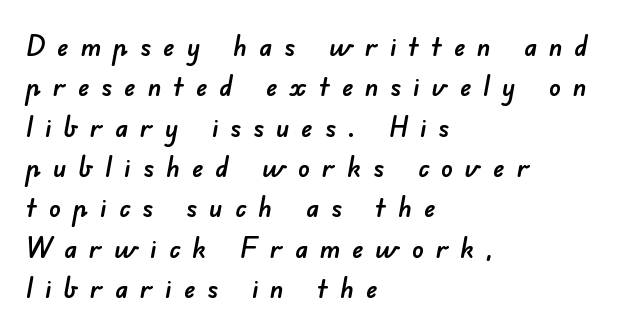
Q: Is the typeface a serif or a sans-serif typeface? A: Sans-serif.
Q: Is the text underlined? A: No.
Q: How is the paragraph aligned? A: Left-aligned.
Q: Is the spacing between letters normal or unusually wide? A: Unusually wide.
Q: Is the spacing between lines tight, normal or loose? A: Normal.
Q: Width (condensed, normal, or wide)? A: Normal.
Q: Stroke contrast? A: Low.
Q: x-height? A: Small.
Q: Monospaced? A: No.
